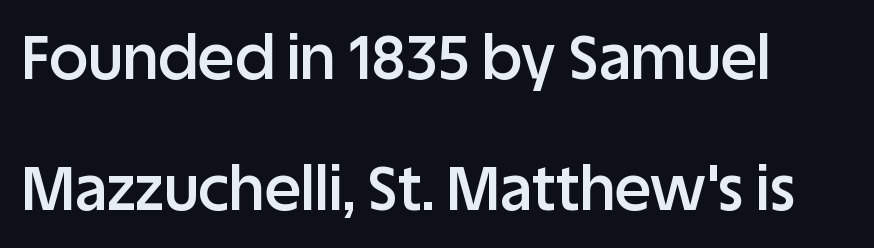
Q: Is the text bold? A: Semi-bold.
Q: Is the text italic (slanted)? A: No, it is upright.
Q: Is the typeface a serif or a sans-serif typeface? A: Sans-serif.
Q: Is the text underlined? A: No.
Q: Is the spacing between letters normal or unusually wide? A: Normal.
Q: Is the spacing between lines tight, normal or loose? A: Loose.
Q: Width (condensed, normal, or wide)? A: Normal.
Q: Stroke contrast? A: Low.
Q: x-height? A: Large.
Q: Monospaced? A: No.
